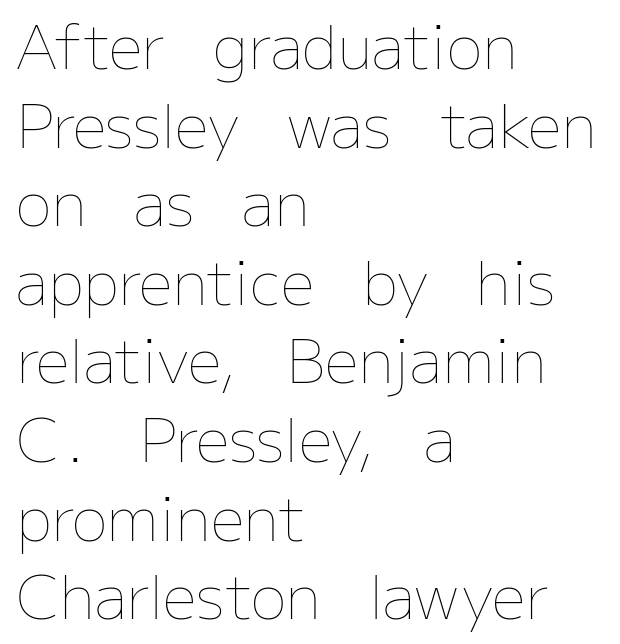
{"italic": "no", "bold": "no", "weight": "thin", "width": "normal", "stroke_contrast": "low", "x_height": "medium", "monospaced": "no", "underline": "no", "align": "left", "line_spacing": "normal", "line_spacing_ratio": 1.31, "letter_spacing": "normal", "letter_spacing_em": 0.0, "glyph_px": 60}
